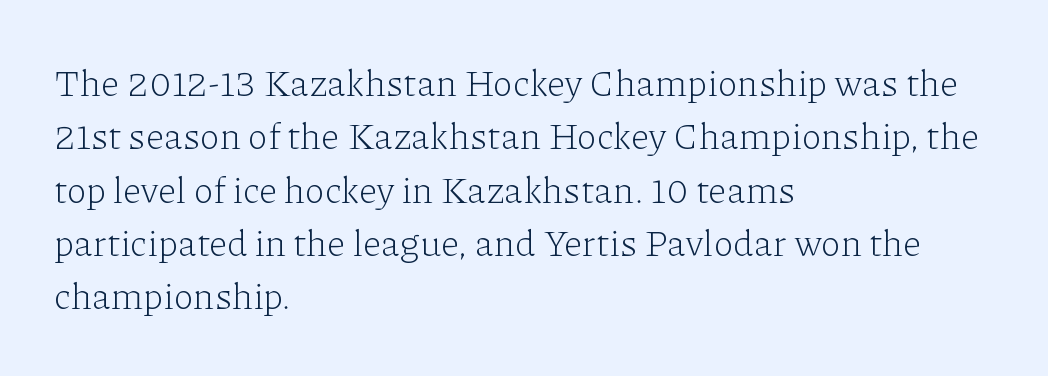
The passage shown stacks its lines at a standard gap. Characters remain perfectly vertical along every line. The horizontal fit of the characters is conventional and even. Rule under the text: the space is simply empty.
